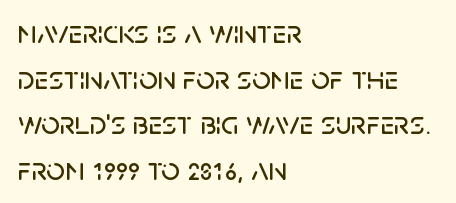
Q: Is the text italic (slanted)? A: No, it is upright.
Q: Is the typeface a serif or a sans-serif typeface? A: Sans-serif.
Q: Is the text underlined? A: No.
Q: How is the paragraph aligned? A: Left-aligned.
Q: Is the spacing between letters normal or unusually wide? A: Normal.
Q: Is the spacing between lines tight, normal or loose? A: Normal.
Q: Width (condensed, normal, or wide)? A: Normal.
Q: Stroke contrast? A: Low.
Q: x-height? A: Large.
Q: Monospaced? A: No.
